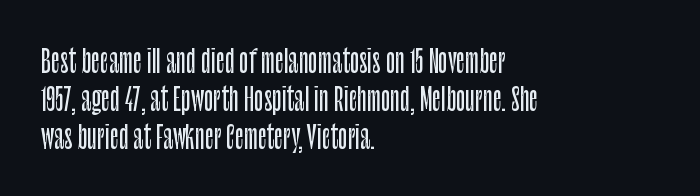
Q: Is the text italic (slanted)? A: No, it is upright.
Q: Is the typeface a serif or a sans-serif typeface? A: Sans-serif.
Q: Is the text underlined? A: No.
Q: How is the paragraph aligned? A: Left-aligned.
Q: Is the spacing between letters normal or unusually wide? A: Normal.
Q: Width (condensed, normal, or wide)? A: Condensed.
Q: Stroke contrast? A: Low.
Q: x-height? A: Large.
Q: Monospaced? A: No.
